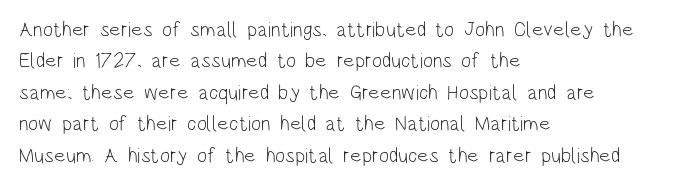
{"italic": "no", "bold": "no", "underline": "no", "align": "left", "line_spacing": "normal", "line_spacing_ratio": 1.5, "letter_spacing": "normal", "letter_spacing_em": 0.0, "glyph_px": 21}
